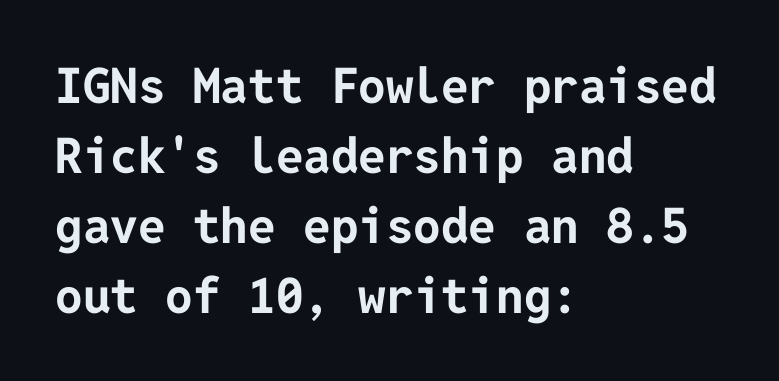
The leading is moderate, giving the passage an even texture. The strip under each line holds only bare page. Stroke terminals: plain, sans-serif. You can tell it's not italic because the verticals are truly vertical.
